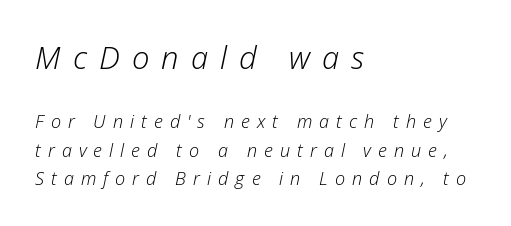
The image shows 31 px light type, italic (leaning right); set left-aligned, normal line spacing (1.57x), unusually wide letter spacing (+0.39 em), not underlined; the first (top) block is 1.72x larger; low stroke contrast and a medium x-height.
